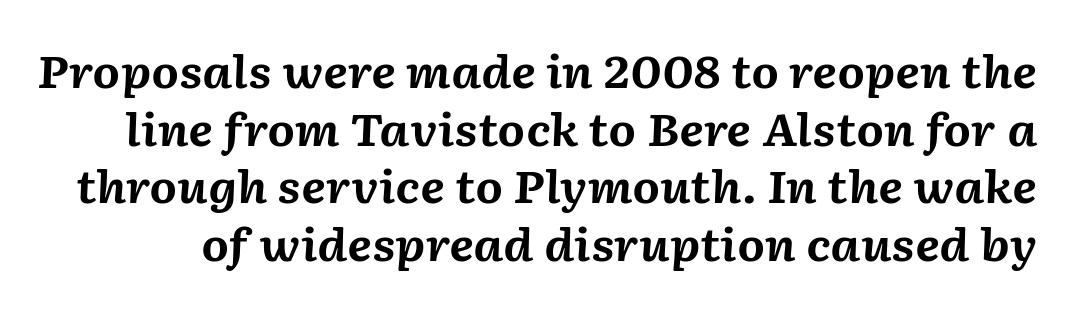
{"italic": "yes", "lean": "right", "slant_degrees": 2, "bold": "yes", "weight": "bold", "width": "normal", "stroke_contrast": "medium", "x_height": "medium", "monospaced": "no", "underline": "no", "line_spacing": "normal", "line_spacing_ratio": 1.31, "letter_spacing": "normal", "letter_spacing_em": 0.0, "glyph_px": 44}
